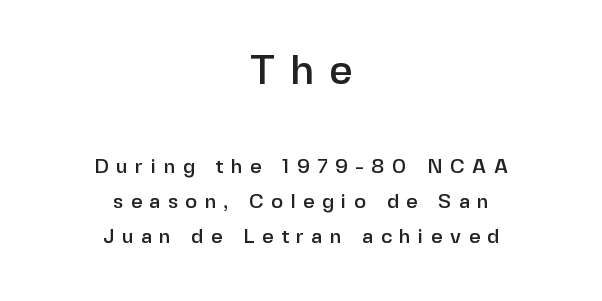
The image shows 41 px sans-serif type, upright; set centered, line spacing 1.76x, unusually wide letter spacing (+0.37 em), not underlined; the first (top) block is 2.05x larger; low stroke contrast and a medium x-height.
